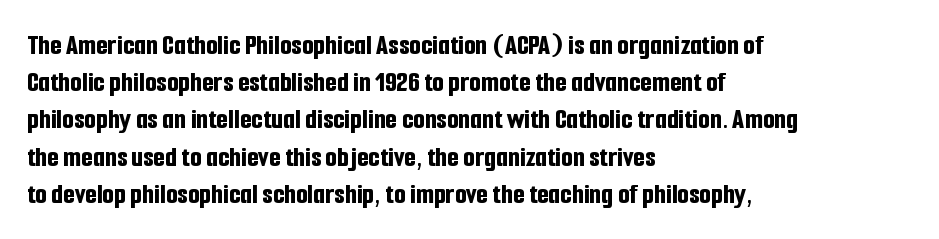
Q: Is the text bold? A: Yes.
Q: Is the text italic (slanted)? A: No, it is upright.
Q: Is the typeface a serif or a sans-serif typeface? A: Sans-serif.
Q: Is the text underlined? A: No.
Q: How is the paragraph aligned? A: Left-aligned.
Q: Is the spacing between letters normal or unusually wide? A: Normal.
Q: Width (condensed, normal, or wide)? A: Condensed.
Q: Stroke contrast? A: Low.
Q: x-height? A: Medium.
Q: Monospaced? A: No.
